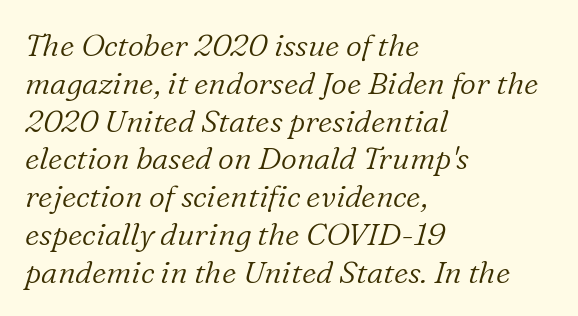
{"serif": "yes", "italic": "yes", "lean": "right", "slant_degrees": 16, "bold": "no", "weight": "light", "width": "normal", "stroke_contrast": "low", "x_height": "medium", "monospaced": "no", "underline": "no", "align": "left", "line_spacing_ratio": 1.22, "letter_spacing": "normal", "letter_spacing_em": 0.0, "glyph_px": 31}
